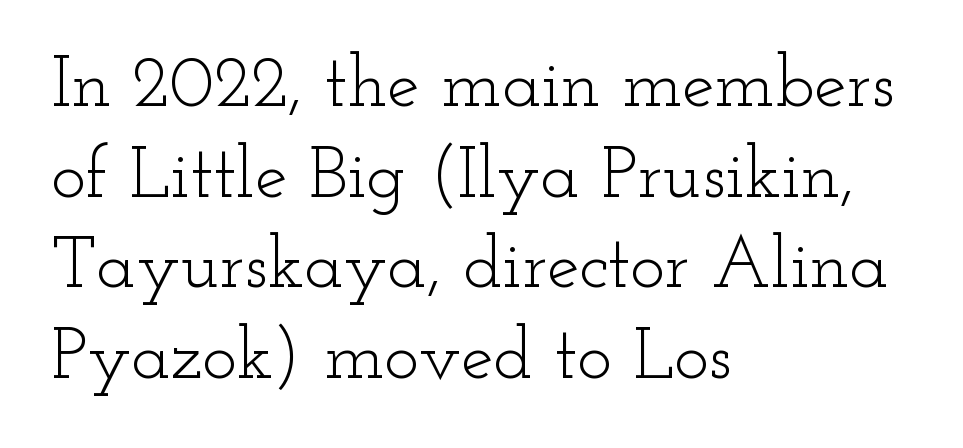
{"serif": "yes", "italic": "no", "bold": "no", "weight": "light", "width": "wide", "stroke_contrast": "low", "x_height": "small", "monospaced": "no", "underline": "no", "align": "left", "line_spacing_ratio": 1.24, "letter_spacing": "normal", "letter_spacing_em": 0.0, "glyph_px": 73}
